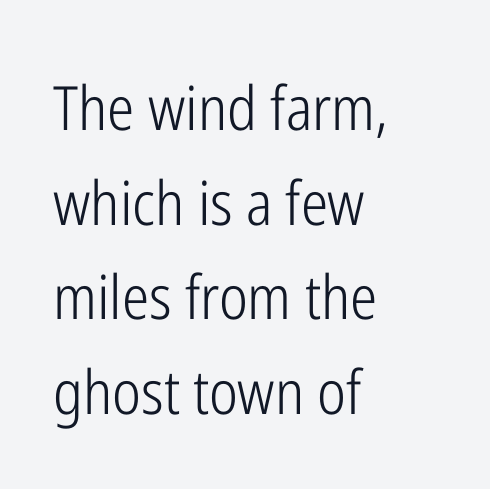
Horizontal bands of white between lines are of average thickness. The letters stand straight up with perfectly vertical stems. Proportional: the letters do not fall into vertical columns. The cut favours lightness, reaching ordinary text weight at its darkest. Words float on clear page, feet unadorned.
